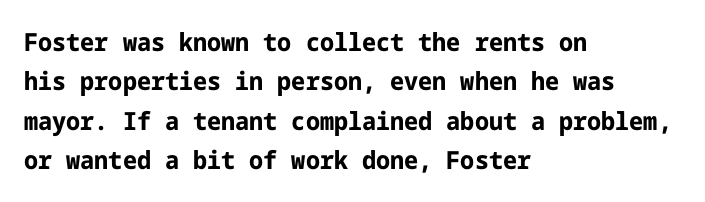
The image shows 25 px bold type, upright; set left-aligned, normal line spacing (1.58x), normal letter spacing, not underlined.
